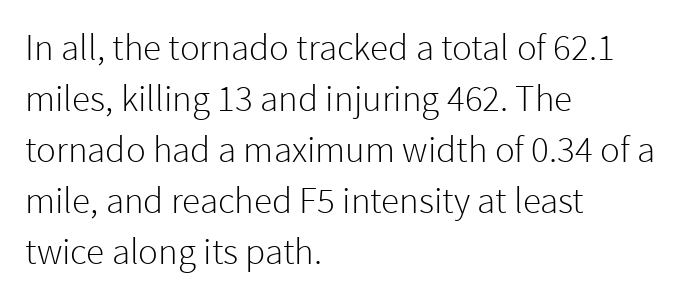
Q: Is the text bold? A: No.
Q: Is the text italic (slanted)? A: No, it is upright.
Q: Is the typeface a serif or a sans-serif typeface? A: Sans-serif.
Q: Is the text underlined? A: No.
Q: How is the paragraph aligned? A: Left-aligned.
Q: Is the spacing between letters normal or unusually wide? A: Normal.
Q: Is the spacing between lines tight, normal or loose? A: Normal.
Q: Width (condensed, normal, or wide)? A: Normal.
Q: Stroke contrast? A: Low.
Q: x-height? A: Medium.
Q: Monospaced? A: No.
